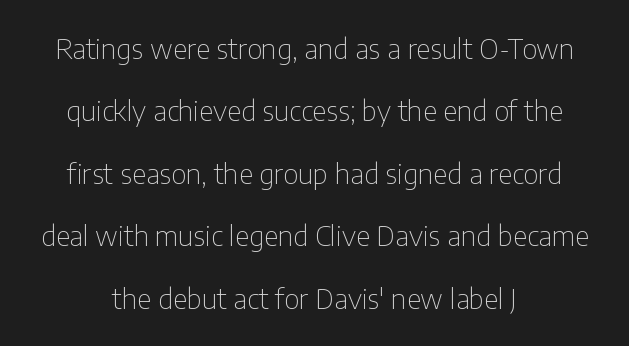
{"serif": "no", "italic": "no", "bold": "no", "weight": "thin", "width": "condensed", "stroke_contrast": "low", "x_height": "medium", "monospaced": "no", "underline": "no", "align": "center", "line_spacing": "loose", "line_spacing_ratio": 2.23, "letter_spacing": "normal", "letter_spacing_em": 0.0, "glyph_px": 28}
